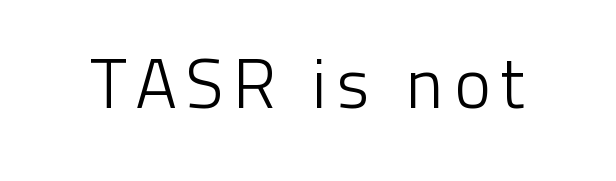
The image shows 70 px light sans-serif type, upright; set not underlined; low stroke contrast and a medium x-height.
